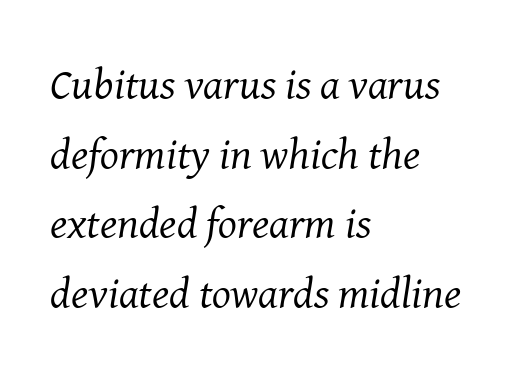
This sample uses an oblique cut, with every glyph tilted off the vertical. Line beginnings align vertically; line endings do not. These lines keep a tight, regular rhythm from letter to letter. Glance below the letters and you will spot only blank space.
